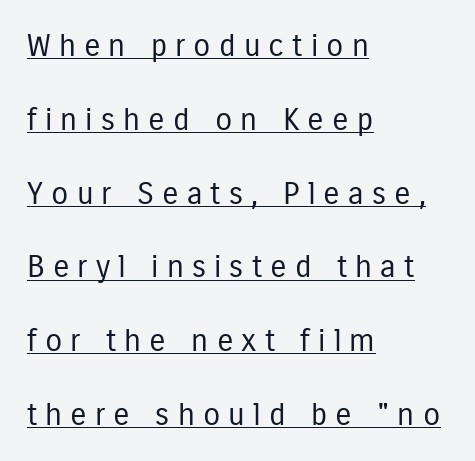
The horizontal fit of the characters is loose and conspicuously gappy. Style check: upright. The characters display no serif detailing; their extremities are plain. Teacher's note: observe the even left margin — that is flush-left alignment. The leading is generous, giving the passage an open texture. Here the designer chose a conventional face with non-uniform glyph widths.
